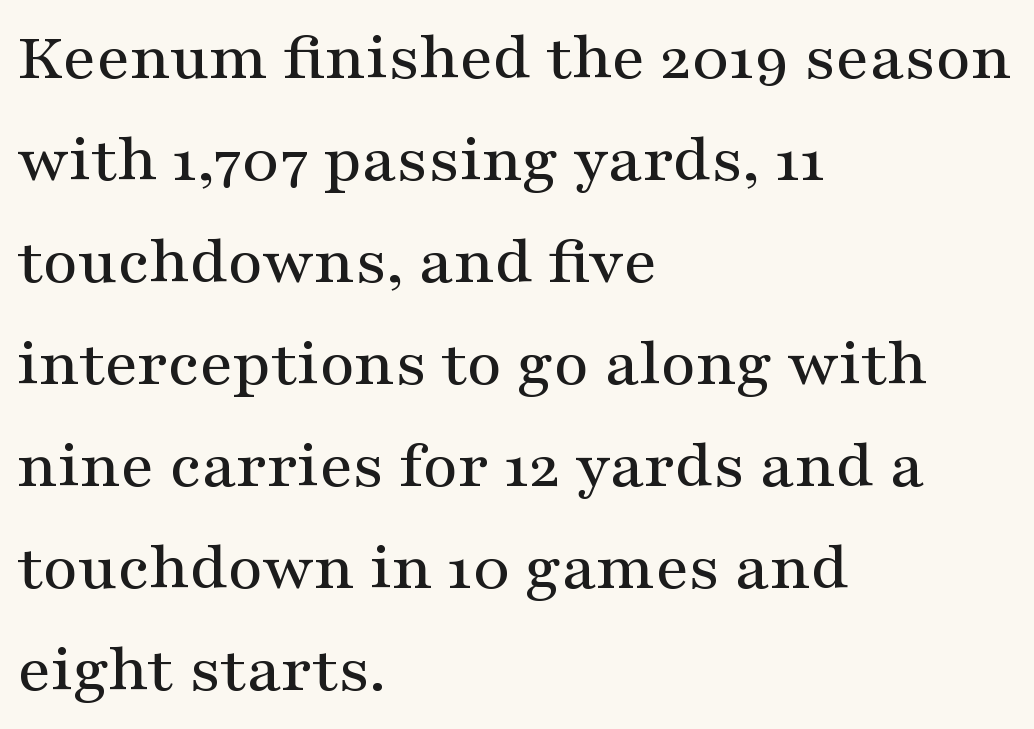
Q: Is the text italic (slanted)? A: No, it is upright.
Q: Is the typeface a serif or a sans-serif typeface? A: Serif.
Q: Is the text underlined? A: No.
Q: How is the paragraph aligned? A: Left-aligned.
Q: Is the spacing between letters normal or unusually wide? A: Normal.
Q: Is the spacing between lines tight, normal or loose? A: Normal.
Q: Width (condensed, normal, or wide)? A: Wide.
Q: Stroke contrast? A: Medium.
Q: x-height? A: Medium.
Q: Monospaced? A: No.
